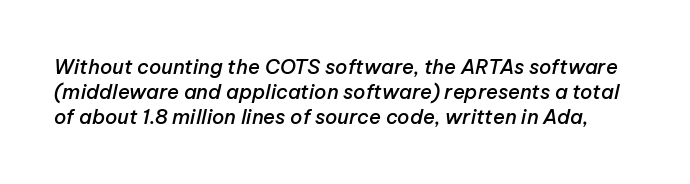
Q: Is the text bold? A: Semi-bold.
Q: Is the text italic (slanted)? A: Yes, it leans right by about 12 degrees.
Q: Is the text underlined? A: No.
Q: Is the spacing between letters normal or unusually wide? A: Normal.
Q: Is the spacing between lines tight, normal or loose? A: Normal.
